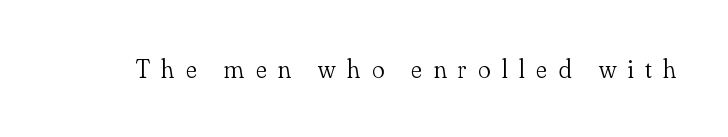
The image shows 26 px text type, upright; set unusually wide letter spacing (+0.44 em), not underlined.
